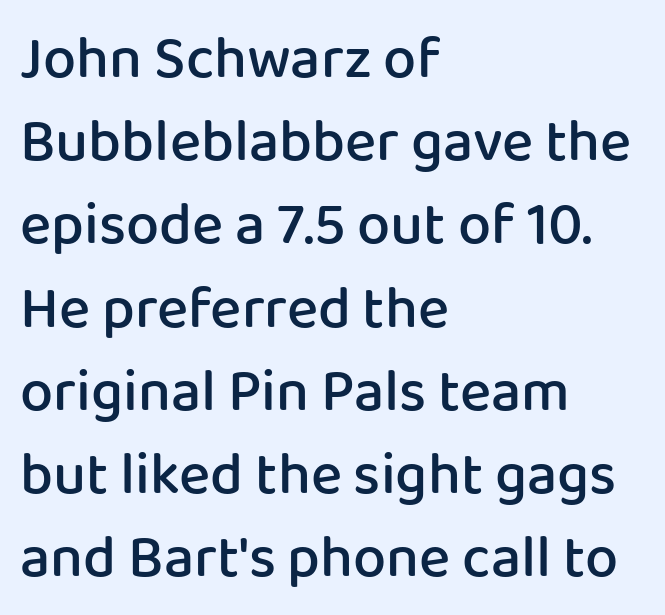
Inter-character spacing is left at the font's built-in metrics. Line beginnings align vertically; line endings do not. Type style note: lacks serifs. Character widths vary here, with narrow letters taking less room than wide ones. In terms of weight, the rendering is demibold, just under bold. The foot of each line stays bare and open.
